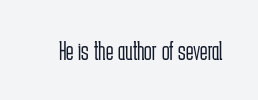
Note: no serifs on the glyphs. You can tell it's not italic because the verticals are truly vertical. On a weight scale, this lands at 450 or below. Rule under the text: the space is simply empty. Is this a fixed-width face? No — the glyphs have proportional, varying widths.
